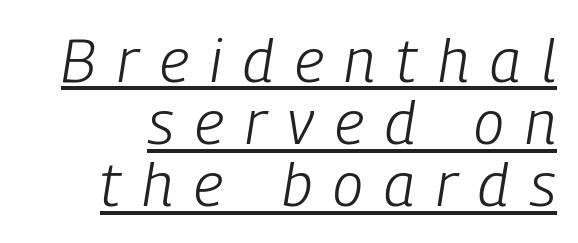
{"italic": "yes", "lean": "right", "slant_degrees": 9, "bold": "no", "weight": "light", "width": "condensed", "stroke_contrast": "low", "x_height": "medium", "monospaced": "no", "underline": "yes", "line_spacing": "tight", "line_spacing_ratio": 1.02, "letter_spacing": "wide", "letter_spacing_em": 0.35, "glyph_px": 61}
